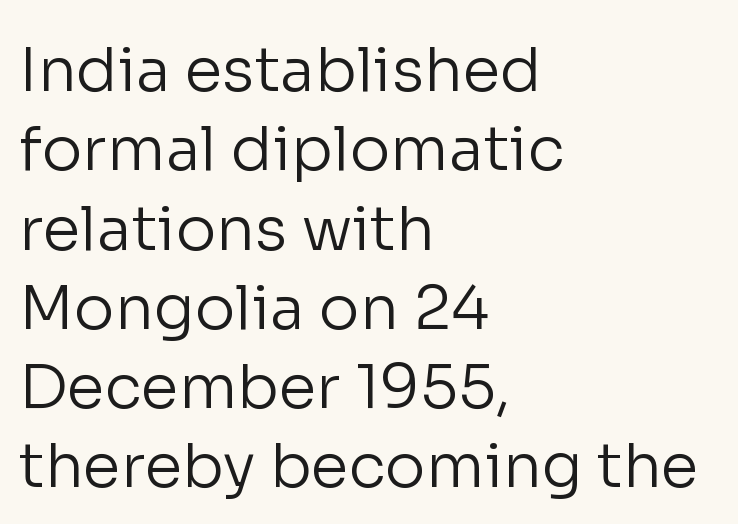
Q: Is the text bold? A: No.
Q: Is the text italic (slanted)? A: No, it is upright.
Q: Is the typeface a serif or a sans-serif typeface? A: Sans-serif.
Q: Is the text underlined? A: No.
Q: How is the paragraph aligned? A: Left-aligned.
Q: Is the spacing between letters normal or unusually wide? A: Normal.
Q: Is the spacing between lines tight, normal or loose? A: Normal.
Q: Width (condensed, normal, or wide)? A: Normal.
Q: Stroke contrast? A: Low.
Q: x-height? A: Medium.
Q: Monospaced? A: No.
